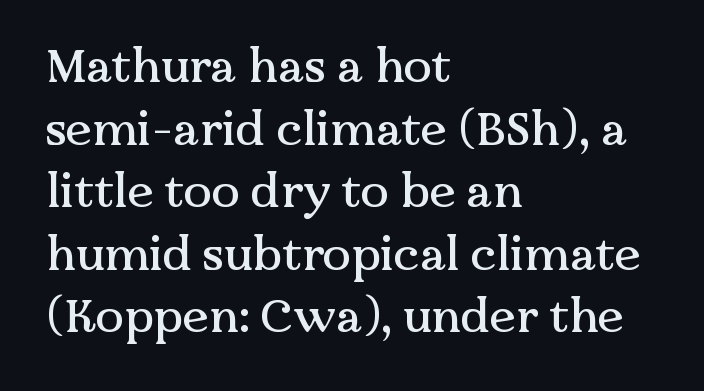
Do the letters lean? They stand straight. The font family rendered here belongs to the serif group. Reading down the column, the eye jumps a familiar distance to each next line. Here the designer chose a conventional face with non-uniform glyph widths. Characters follow at the spacing the type designer built in. All the whitespace from short lines collects on the right.
